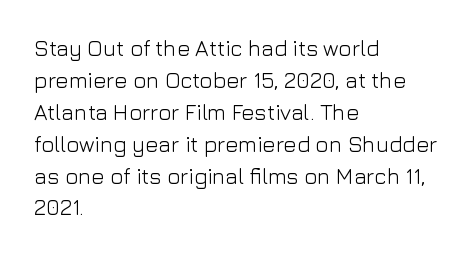
{"italic": "no", "bold": "no", "underline": "no", "align": "left", "line_spacing": "normal", "line_spacing_ratio": 1.45, "letter_spacing": "normal", "letter_spacing_em": 0.0, "glyph_px": 22}
